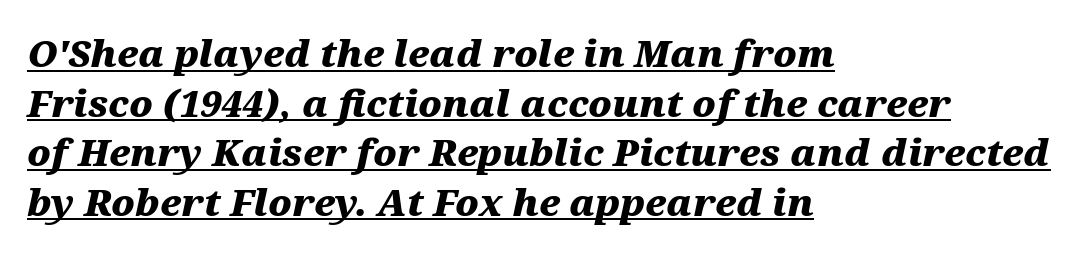
Q: Is the text bold? A: Yes.
Q: Is the text italic (slanted)? A: Yes, it leans right by about 12 degrees.
Q: Is the text underlined? A: Yes.
Q: How is the paragraph aligned? A: Left-aligned.
Q: Is the spacing between letters normal or unusually wide? A: Normal.
Q: Is the spacing between lines tight, normal or loose? A: Normal.
Q: Width (condensed, normal, or wide)? A: Wide.
Q: Stroke contrast? A: Medium.
Q: x-height? A: Medium.
Q: Monospaced? A: No.
